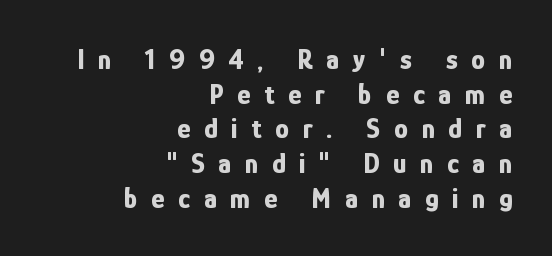
The image shows 28 px bold, condensed sans-serif type, upright; set right-aligned, line spacing 1.24x, unusually wide letter spacing (+0.49 em), not underlined; low stroke contrast and a medium x-height.
